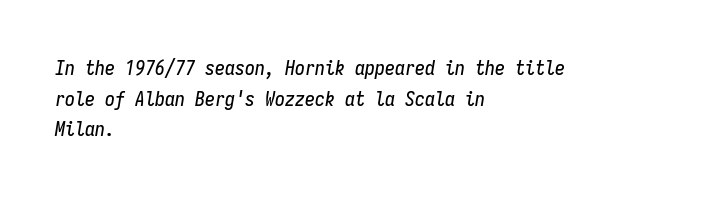
The image shows 20 px text type, italic (leaning right); set left-aligned, normal line spacing (1.53x), normal letter spacing, not underlined.
